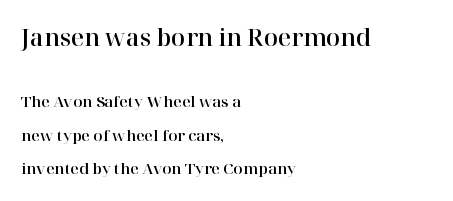
Q: Is the text italic (slanted)? A: No, it is upright.
Q: Is the text underlined? A: No.
Q: How is the paragraph aligned? A: Left-aligned.
Q: Is the spacing between letters normal or unusually wide? A: Normal.
Q: Is the spacing between lines tight, normal or loose? A: Loose.
Q: Which block of text is set in a larger size, the first (top) or the second (bottom)? A: The first (top) one.
